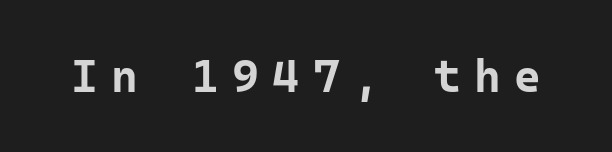
Q: Is the text bold? A: Yes.
Q: Is the text italic (slanted)? A: No, it is upright.
Q: Is the typeface a serif or a sans-serif typeface? A: Sans-serif.
Q: Is the text underlined? A: No.
Q: Is the spacing between letters normal or unusually wide? A: Unusually wide.
Q: Width (condensed, normal, or wide)? A: Normal.
Q: Stroke contrast? A: Low.
Q: x-height? A: Medium.
Q: Monospaced? A: Yes.
